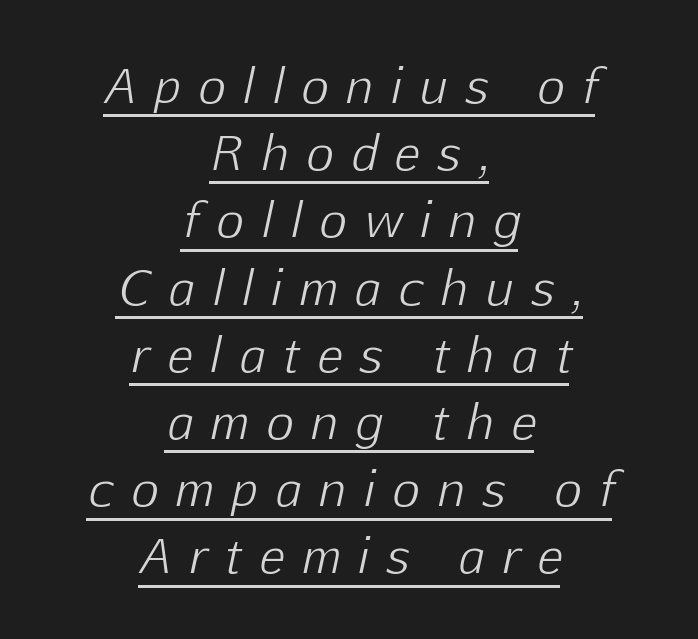
Q: Is the text bold? A: No.
Q: Is the text italic (slanted)? A: Yes, it leans right by about 12 degrees.
Q: Is the text underlined? A: Yes.
Q: How is the paragraph aligned? A: Centered.
Q: Is the spacing between letters normal or unusually wide? A: Unusually wide.
Q: Is the spacing between lines tight, normal or loose? A: Normal.
Q: Width (condensed, normal, or wide)? A: Normal.
Q: Stroke contrast? A: Low.
Q: x-height? A: Medium.
Q: Monospaced? A: No.
